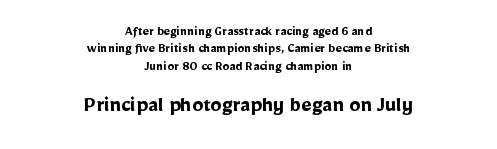
Q: Is the text bold? A: Yes.
Q: Is the text italic (slanted)? A: No, it is upright.
Q: Is the text underlined? A: No.
Q: How is the paragraph aligned? A: Centered.
Q: Is the spacing between letters normal or unusually wide? A: Normal.
Q: Is the spacing between lines tight, normal or loose? A: Normal.
Q: Which block of text is set in a larger size, the first (top) or the second (bottom)? A: The second (bottom) one.
